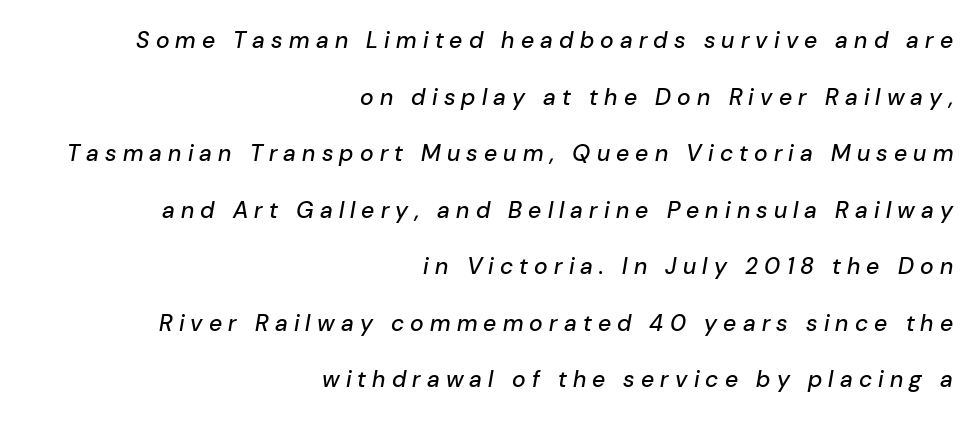
These lines stack with their right ends in a neat column. The face used here is rendered with a markedly widened letterfit. Quick note: interline space is abundant. The zone under the glyphs is completely vacant. These lines were composed using italics.
